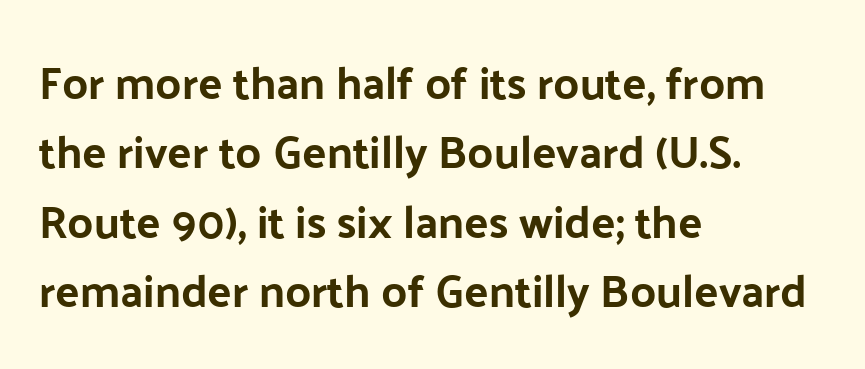
The image shows 45 px sans-serif type, upright; set left-aligned, normal line spacing (1.54x), normal letter spacing, not underlined; low stroke contrast and a medium x-height.
